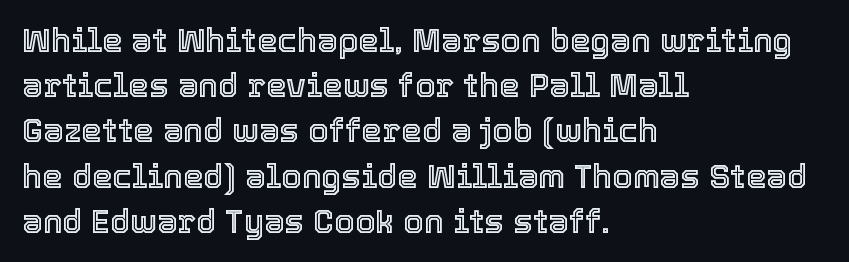
{"italic": "no", "width": "normal", "x_height": "medium", "monospaced": "no", "underline": "no", "align": "left", "line_spacing": "normal", "line_spacing_ratio": 1.37, "letter_spacing": "normal", "letter_spacing_em": 0.0, "glyph_px": 33}
